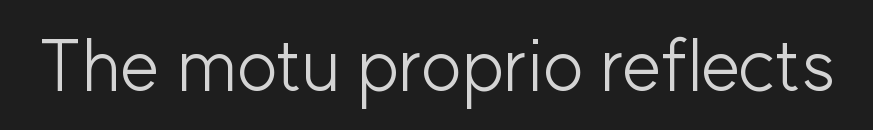
Tall strokes in this sample are plumb rather than angled. Standard letterfit; no display-style spreading of the glyphs. This sample has the flowing, uneven cadence of proportional lettering. Words float on clear page, feet unadorned. Nothing heavy about these letters — not bold at all. Check where the strokes stop: nothing finishes them off — pure sans.
